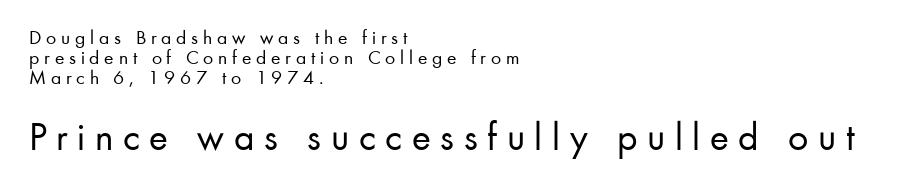
Descenders hang freely into open space. Are there feet on the stems? There aren't — it's a sans. Each line starts at the same left margin while the right side varies. A roman cut, with each character standing at attention.
